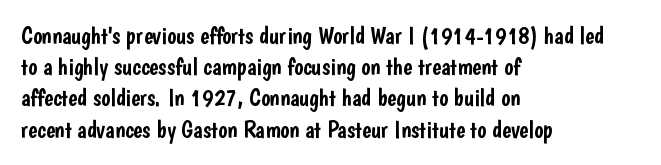
Q: Is the text italic (slanted)? A: No, it is upright.
Q: Is the text underlined? A: No.
Q: How is the paragraph aligned? A: Left-aligned.
Q: Is the spacing between letters normal or unusually wide? A: Normal.
Q: Is the spacing between lines tight, normal or loose? A: Normal.
